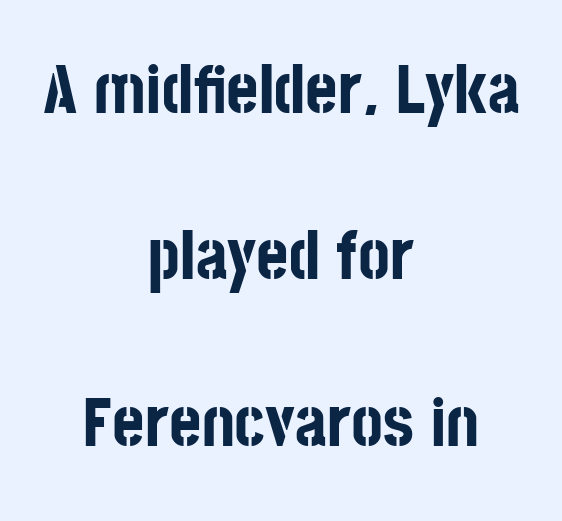
The image shows 69 px bold, condensed sans-serif type, upright; set centered, loose line spacing (2.41x), normal letter spacing, not underlined; low stroke contrast and a large x-height.
